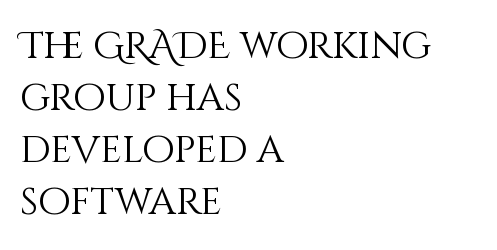
{"italic": "no", "bold": "no", "weight": "light", "width": "normal", "stroke_contrast": "medium", "x_height": "large", "monospaced": "no", "underline": "no", "align": "left", "line_spacing": "normal", "line_spacing_ratio": 1.37, "letter_spacing": "normal", "letter_spacing_em": 0.0, "glyph_px": 38}
